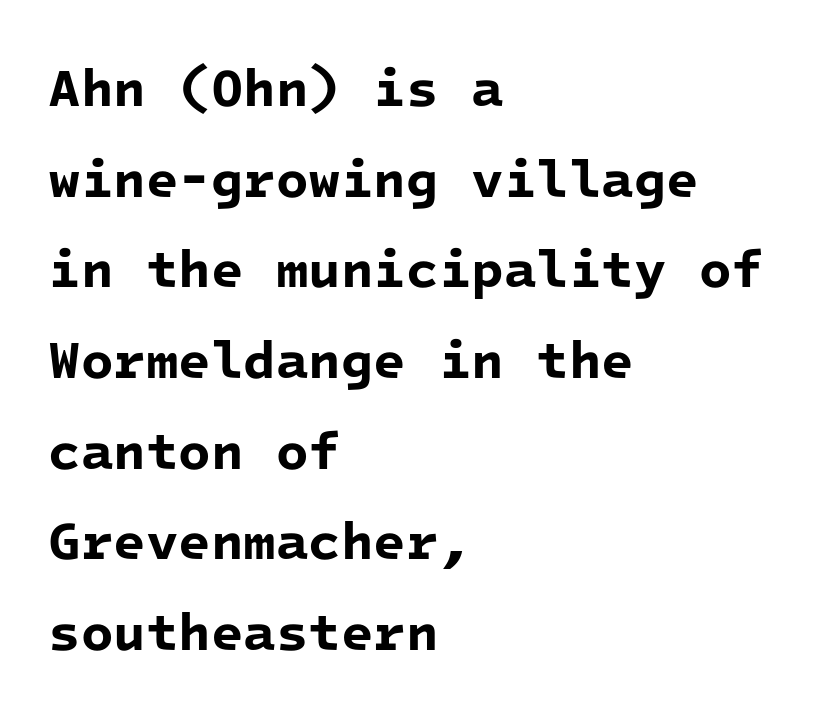
Q: Is the text bold? A: Yes.
Q: Is the typeface a serif or a sans-serif typeface? A: Sans-serif.
Q: Is the text underlined? A: No.
Q: How is the paragraph aligned? A: Left-aligned.
Q: Is the spacing between letters normal or unusually wide? A: Normal.
Q: Width (condensed, normal, or wide)? A: Normal.
Q: Stroke contrast? A: Low.
Q: x-height? A: Medium.
Q: Monospaced? A: Yes.
